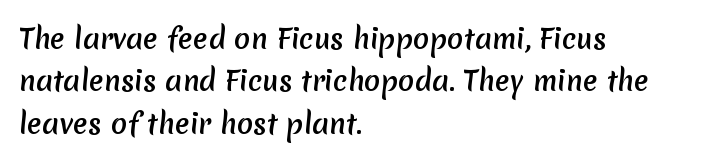
The image shows 27 px text type; set left-aligned, normal line spacing (1.57x), normal letter spacing, not underlined.
